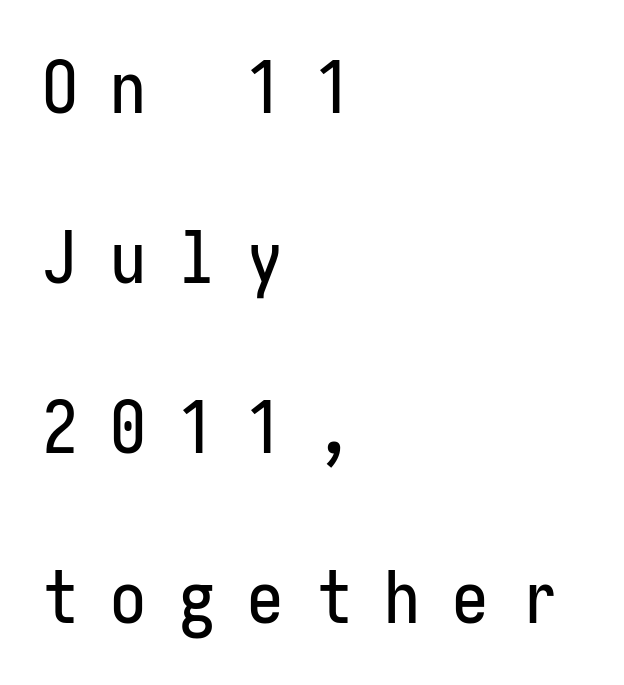
The paragraph shown leans on its left margin. Vertical spacing — loose. When letters stand straight like this, we call the style roman or upright. The text was rendered using a sans face with plain stroke endings.
